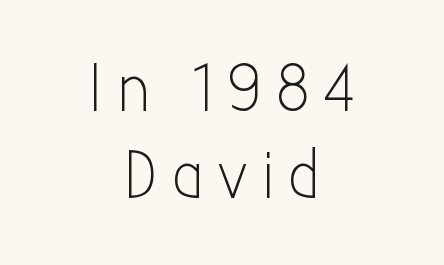
The image shows 69 px light, condensed sans-serif type, upright; set centered, normal line spacing (1.26x), unusually wide letter spacing (+0.21 em), not underlined; low stroke contrast and a medium x-height.
